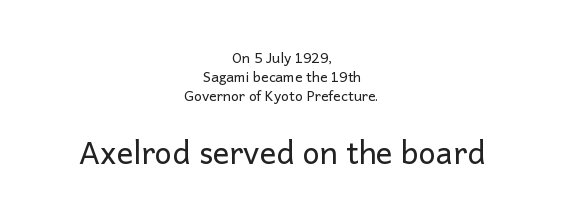
{"serif": "no", "italic": "no", "bold": "no", "weight": "regular", "width": "normal", "stroke_contrast": "low", "x_height": "medium", "monospaced": "no", "underline": "no", "align": "center", "line_spacing": "normal", "line_spacing_ratio": 1.34, "letter_spacing": "normal", "letter_spacing_em": 0.0, "larger_block": "second", "size_ratio": 2.21, "glyph_px": 31}
